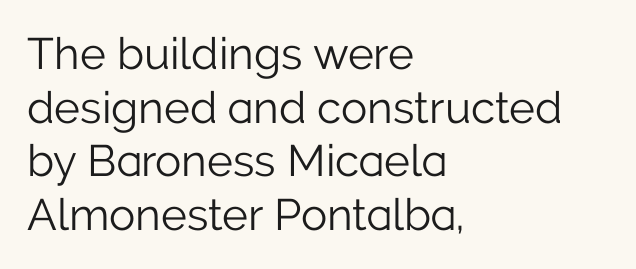
{"serif": "no", "italic": "no", "bold": "no", "weight": "light", "width": "normal", "stroke_contrast": "low", "x_height": "medium", "monospaced": "no", "underline": "no", "align": "left", "line_spacing_ratio": 1.22, "letter_spacing": "normal", "letter_spacing_em": 0.0, "glyph_px": 44}
